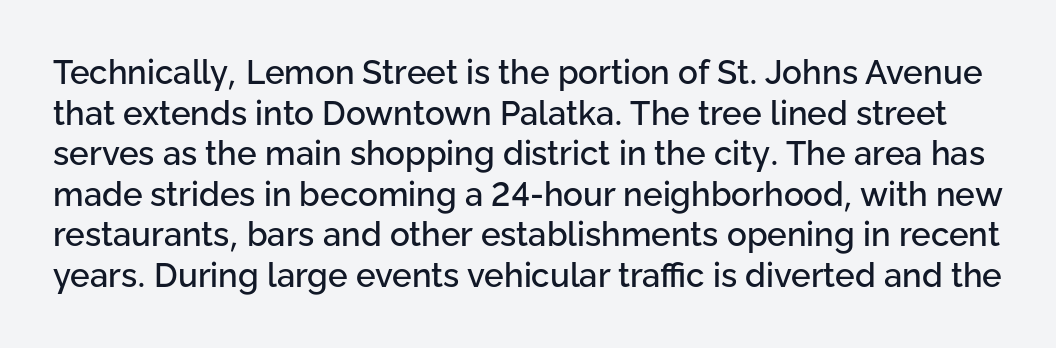
Type without underlining. This sample uses plain, unmodified letter spacing. Tall strokes in this sample are plumb rather than angled. A typesetter would call this proportional, since set widths differ per character. Nope, no serifs anywhere on these letters.
